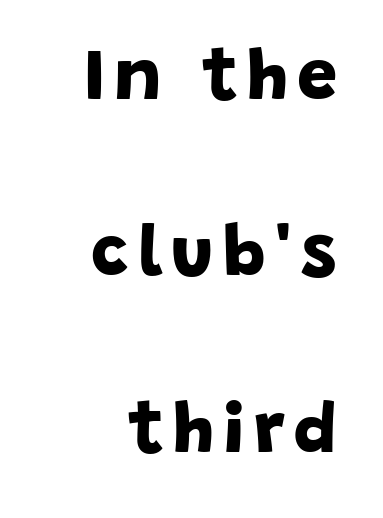
The image shows 72 px bold sans-serif type; set right-aligned, loose line spacing (2.45x), not underlined; low stroke contrast and a large x-height.
